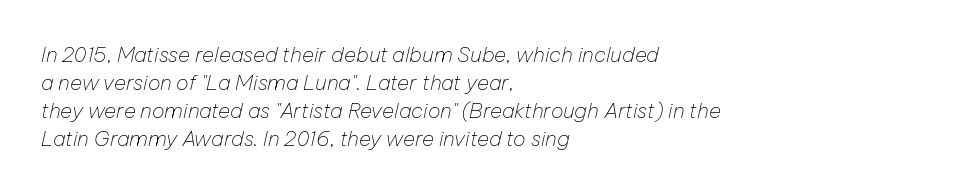
On a weight scale, this lands at 450 or below. The words here are not underlined. Line spacing here is normal. Slanted lettering throughout. In terms of letterspacing, this is plain default setting.
